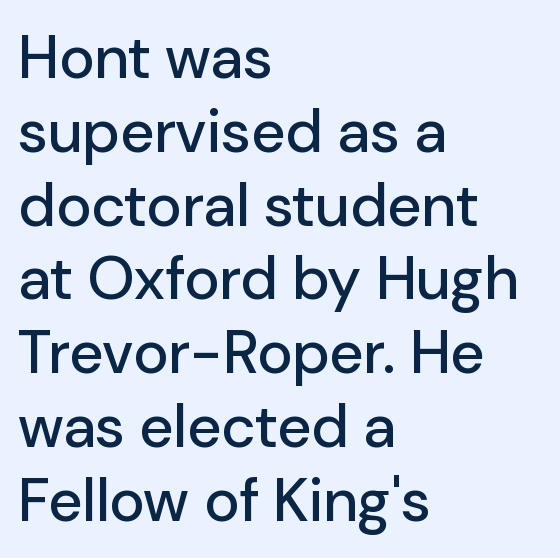
Q: Is the text italic (slanted)? A: No, it is upright.
Q: Is the typeface a serif or a sans-serif typeface? A: Sans-serif.
Q: Is the text underlined? A: No.
Q: How is the paragraph aligned? A: Left-aligned.
Q: Is the spacing between letters normal or unusually wide? A: Normal.
Q: Width (condensed, normal, or wide)? A: Normal.
Q: Stroke contrast? A: Low.
Q: x-height? A: Medium.
Q: Monospaced? A: No.
